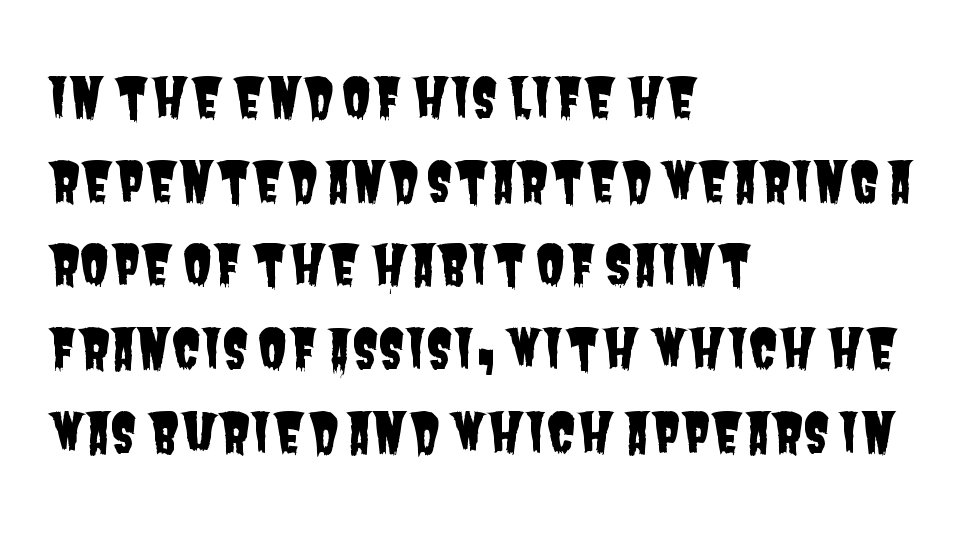
Q: Is the typeface a serif or a sans-serif typeface? A: Sans-serif.
Q: Is the text underlined? A: No.
Q: How is the paragraph aligned? A: Left-aligned.
Q: Is the spacing between letters normal or unusually wide? A: Normal.
Q: Is the spacing between lines tight, normal or loose? A: Normal.
Q: Width (condensed, normal, or wide)? A: Condensed.
Q: Stroke contrast? A: Low.
Q: x-height? A: Large.
Q: Monospaced? A: No.
